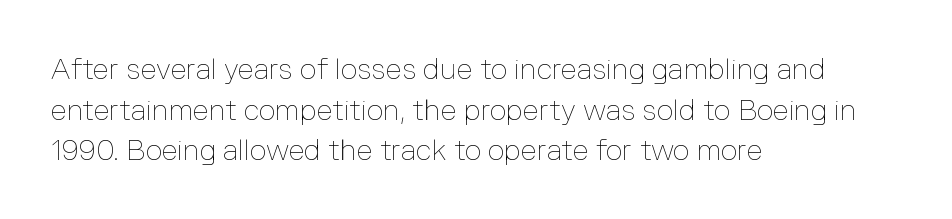
Q: Is the text bold? A: No.
Q: Is the text italic (slanted)? A: No, it is upright.
Q: Is the text underlined? A: No.
Q: How is the paragraph aligned? A: Left-aligned.
Q: Is the spacing between letters normal or unusually wide? A: Normal.
Q: Is the spacing between lines tight, normal or loose? A: Normal.
Q: Width (condensed, normal, or wide)? A: Normal.
Q: Stroke contrast? A: Low.
Q: x-height? A: Medium.
Q: Monospaced? A: No.
